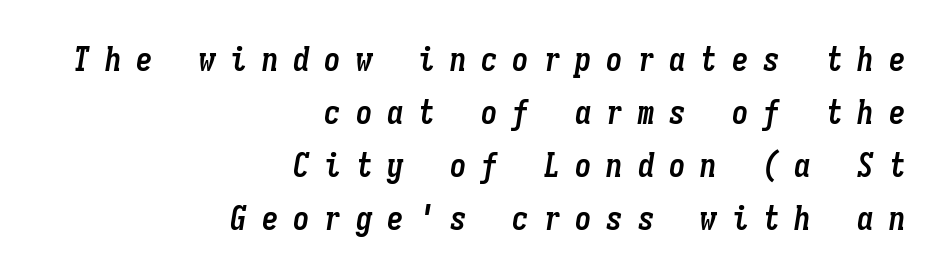
{"italic": "yes", "lean": "right", "slant_degrees": 9, "bold": "yes", "weight": "semibold", "width": "condensed", "stroke_contrast": "low", "x_height": "medium", "monospaced": "yes", "underline": "no", "align": "right", "line_spacing": "normal", "line_spacing_ratio": 1.61, "letter_spacing": "wide", "letter_spacing_em": 0.45, "glyph_px": 33}
